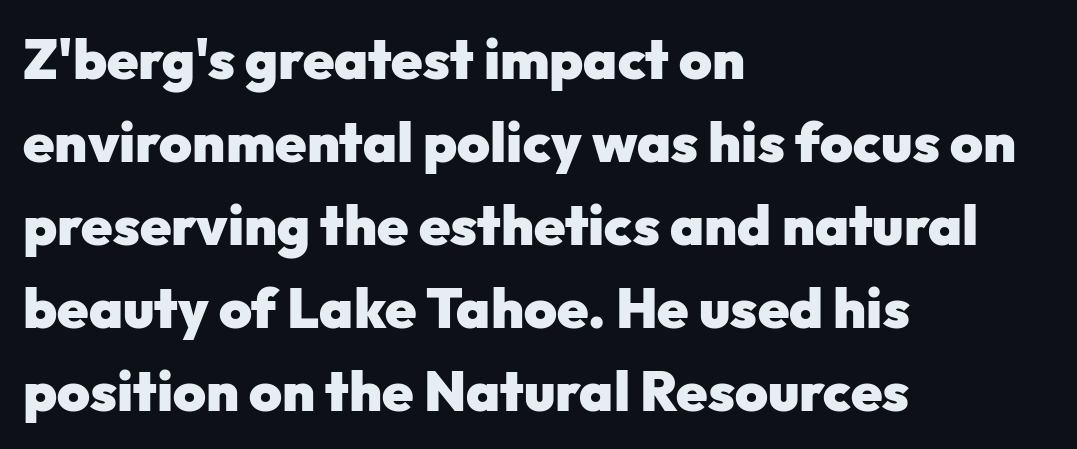
The image shows 56 px heavy sans-serif type, upright; set left-aligned, normal line spacing (1.48x), normal letter spacing, not underlined; low stroke contrast and a medium x-height.
